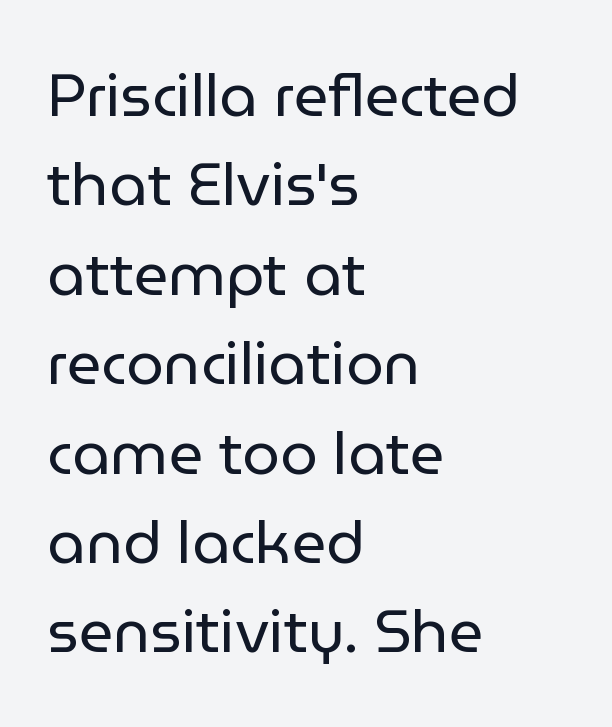
{"serif": "no", "italic": "no", "bold": "no", "weight": "regular", "width": "normal", "stroke_contrast": "low", "x_height": "medium", "monospaced": "no", "underline": "no", "align": "left", "line_spacing": "normal", "line_spacing_ratio": 1.49, "letter_spacing": "normal", "letter_spacing_em": 0.0, "glyph_px": 60}
